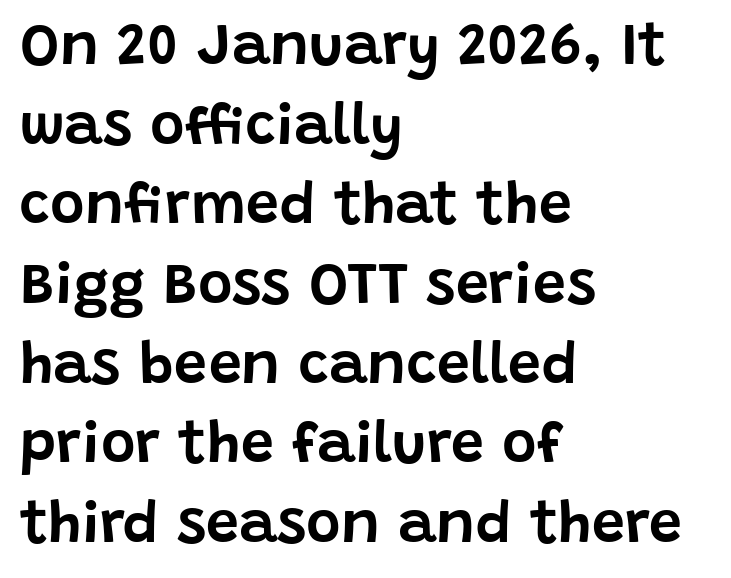
The vertical gap from one line to the next is medium. Left-aligned paragraph, ragged on the right. Typographically, this falls in the sans-serif category. Compared with typical body copy, the letter spacing here is the same. The string is rendered with underlining switched off. Do the characters align in a grid? No, the font is proportional.
